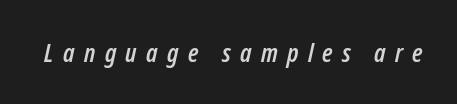
The image shows 26 px text type, italic (leaning right); set unusually wide letter spacing (+0.36 em), not underlined.
